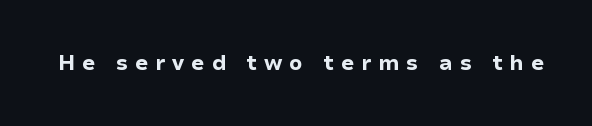
{"italic": "no", "bold": "yes", "underline": "no", "letter_spacing": "wide", "letter_spacing_em": 0.33, "glyph_px": 21}
